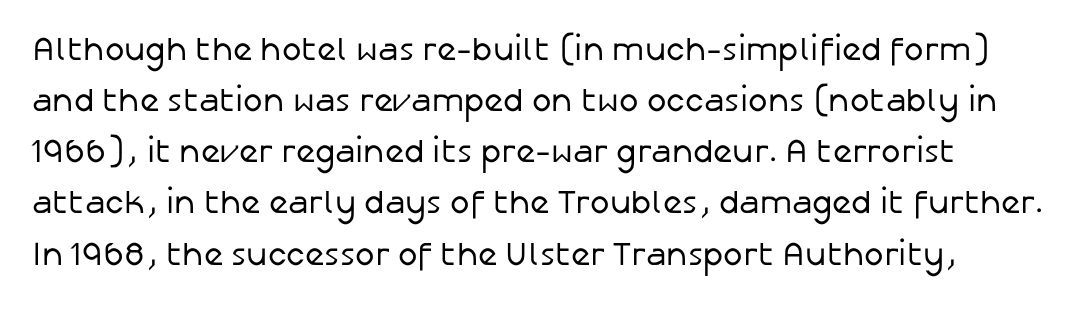
{"serif": "no", "italic": "no", "bold": "no", "weight": "regular", "width": "normal", "stroke_contrast": "low", "x_height": "medium", "monospaced": "no", "underline": "no", "line_spacing": "normal", "line_spacing_ratio": 1.55, "letter_spacing": "normal", "letter_spacing_em": 0.0, "glyph_px": 33}
